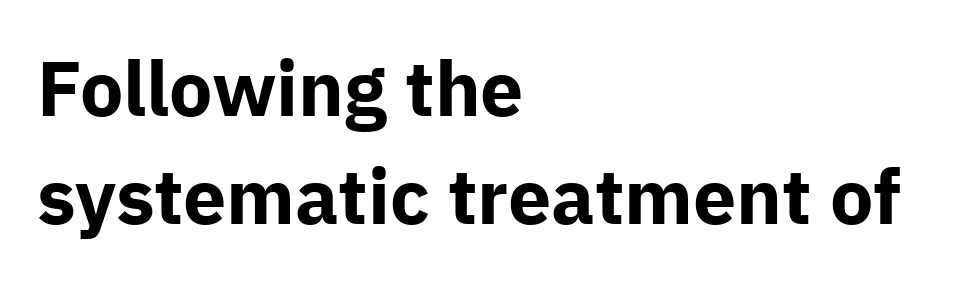
The image shows 77 px bold sans-serif type, upright; set left-aligned, normal line spacing (1.4x), normal letter spacing, not underlined; low stroke contrast and a medium x-height.
